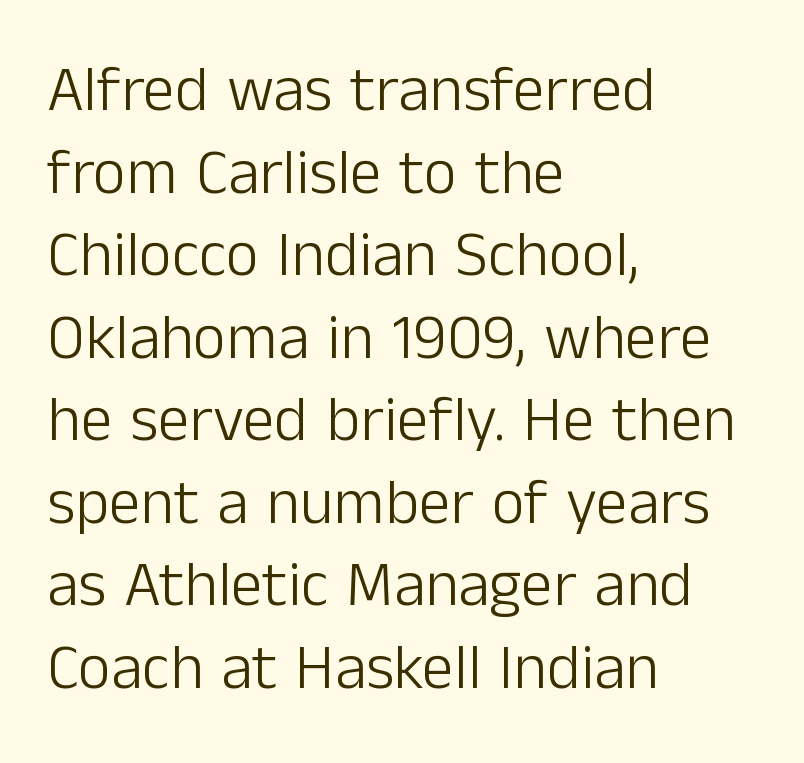
Q: Is the text bold? A: No.
Q: Is the text italic (slanted)? A: No, it is upright.
Q: Is the typeface a serif or a sans-serif typeface? A: Sans-serif.
Q: Is the text underlined? A: No.
Q: How is the paragraph aligned? A: Left-aligned.
Q: Is the spacing between letters normal or unusually wide? A: Normal.
Q: Is the spacing between lines tight, normal or loose? A: Normal.
Q: Width (condensed, normal, or wide)? A: Normal.
Q: Stroke contrast? A: Low.
Q: x-height? A: Medium.
Q: Monospaced? A: No.
